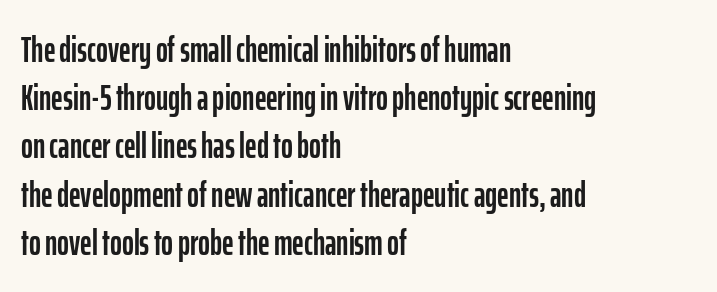
Q: Is the text italic (slanted)? A: No, it is upright.
Q: Is the typeface a serif or a sans-serif typeface? A: Sans-serif.
Q: Is the text underlined? A: No.
Q: How is the paragraph aligned? A: Left-aligned.
Q: Is the spacing between letters normal or unusually wide? A: Normal.
Q: Is the spacing between lines tight, normal or loose? A: Normal.
Q: Width (condensed, normal, or wide)? A: Condensed.
Q: Stroke contrast? A: Low.
Q: x-height? A: Medium.
Q: Monospaced? A: No.
